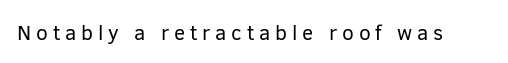
Q: Is the text bold? A: No.
Q: Is the text italic (slanted)? A: No, it is upright.
Q: Is the text underlined? A: No.
Q: Is the spacing between letters normal or unusually wide? A: Unusually wide.
